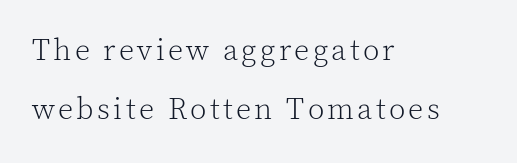
The image shows 30 px light serif type, upright; set left-aligned, loose line spacing (1.98x), not underlined; a medium x-height.
